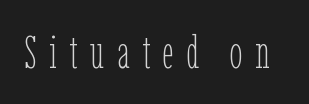
The image shows 46 px thin, condensed type, upright; set unusually wide letter spacing (+0.27 em), not underlined; low stroke contrast and a medium x-height.
